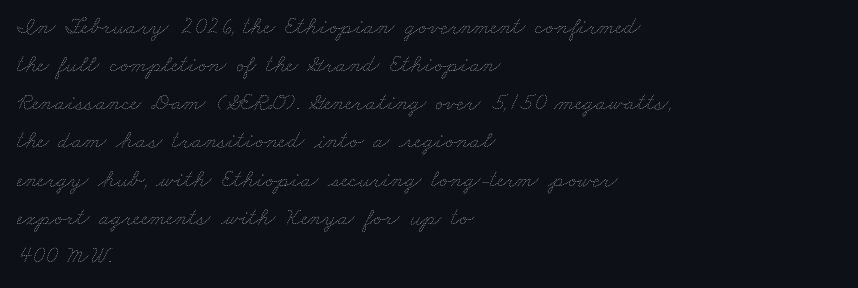
Q: Is the text bold? A: No.
Q: Is the text underlined? A: No.
Q: How is the paragraph aligned? A: Left-aligned.
Q: Is the spacing between letters normal or unusually wide? A: Normal.
Q: Is the spacing between lines tight, normal or loose? A: Normal.
